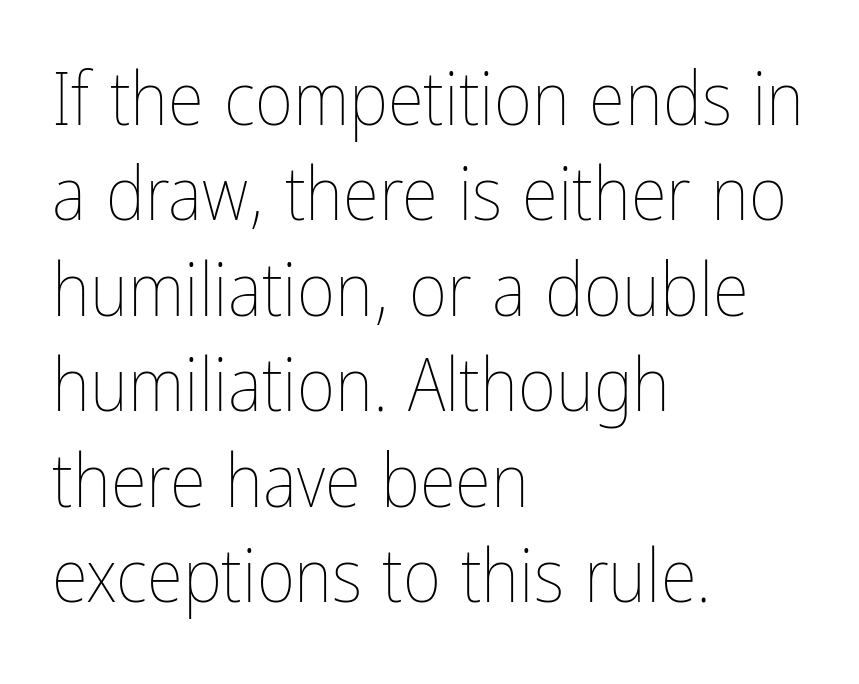
The image shows 74 px thin, condensed type, upright; set left-aligned, normal line spacing (1.29x), normal letter spacing, not underlined; low stroke contrast and a medium x-height.
